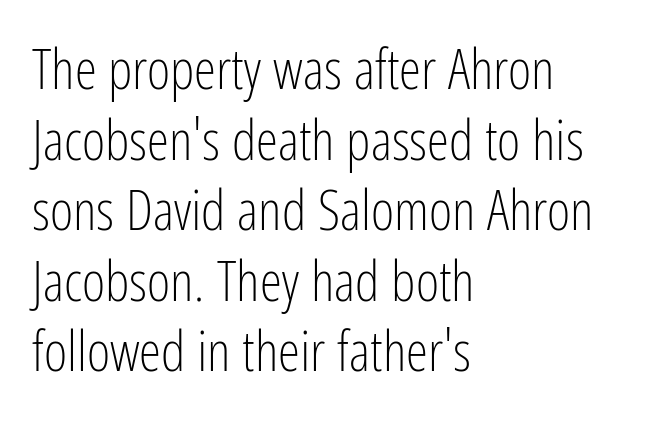
The image shows 56 px light, condensed sans-serif type, upright; set left-aligned, normal line spacing (1.26x), normal letter spacing, not underlined; low stroke contrast and a medium x-height.
